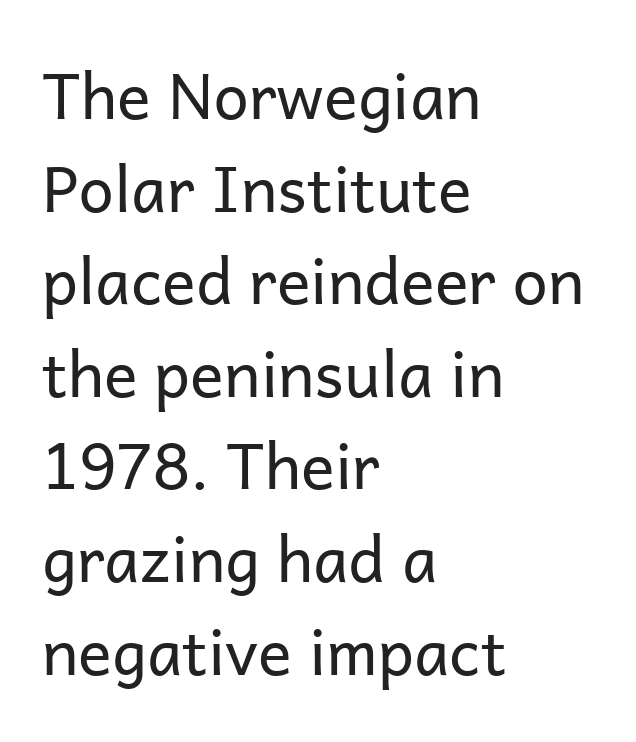
The horizontal fit of the characters is conventional and even. A classic flush-left, rag-right setting is used for this passage. Words float on clear page, feet unadorned. Ascenders rise straight up at ninety degrees.
